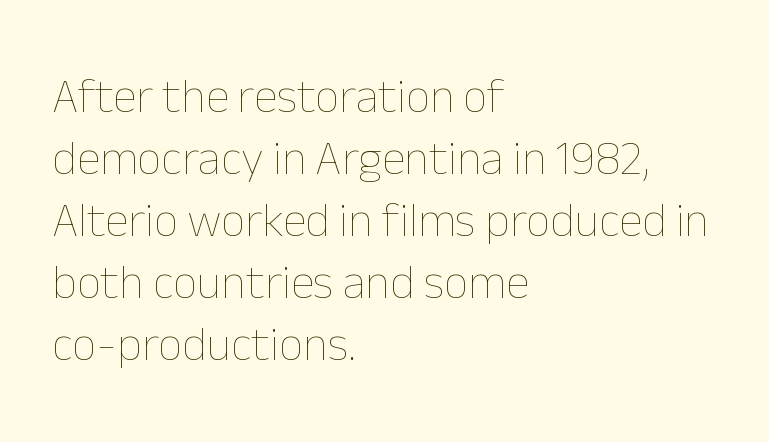
The image shows 48 px thin type, upright; set left-aligned, normal line spacing (1.29x), normal letter spacing, not underlined; low stroke contrast and a medium x-height.
